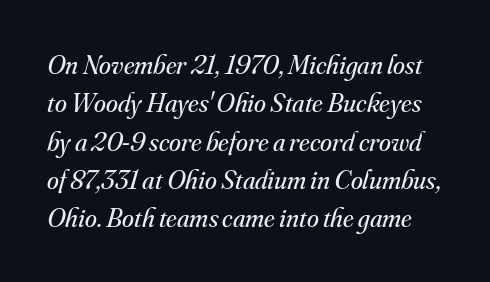
The image shows 27 px text type, italic (leaning right); set normal line spacing (1.42x), normal letter spacing, not underlined.
